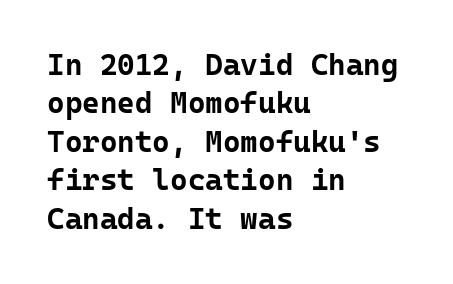
Q: Is the text bold? A: Yes.
Q: Is the text italic (slanted)? A: No, it is upright.
Q: Is the typeface a serif or a sans-serif typeface? A: Sans-serif.
Q: Is the text underlined? A: No.
Q: How is the paragraph aligned? A: Left-aligned.
Q: Is the spacing between letters normal or unusually wide? A: Normal.
Q: Is the spacing between lines tight, normal or loose? A: Normal.
Q: Width (condensed, normal, or wide)? A: Normal.
Q: Stroke contrast? A: Low.
Q: x-height? A: Medium.
Q: Monospaced? A: Yes.
